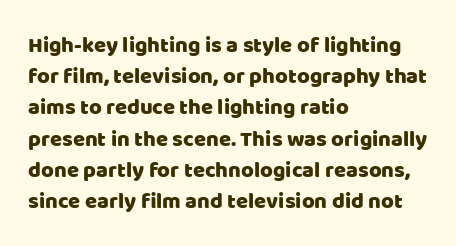
{"italic": "no", "underline": "no", "align": "left", "line_spacing": "normal", "line_spacing_ratio": 1.42, "letter_spacing": "normal", "letter_spacing_em": 0.0, "glyph_px": 22}
